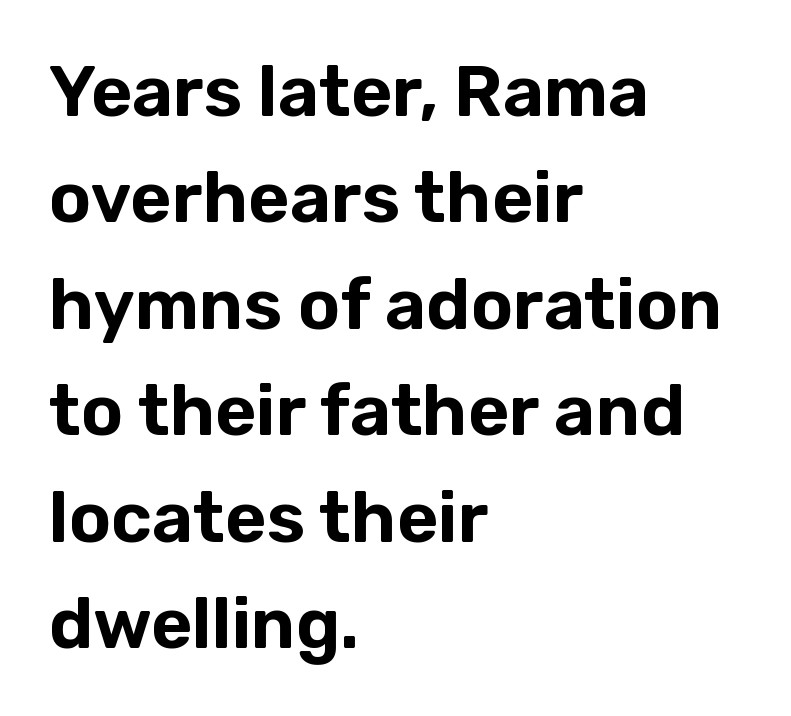
{"serif": "no", "italic": "no", "width": "normal", "stroke_contrast": "low", "x_height": "medium", "monospaced": "no", "underline": "no", "align": "left", "line_spacing": "normal", "line_spacing_ratio": 1.5, "letter_spacing": "normal", "letter_spacing_em": 0.0, "glyph_px": 71}
